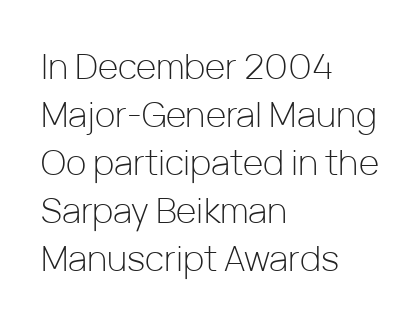
The letterforms sit shoulder to shoulder at normal distance. Notice how the stems are strictly vertical — no italics here. Decoration check: the copy has no underline. You could not count columns in this text — the font is proportionally spaced. Check where the strokes stop: nothing finishes them off — pure sans.
